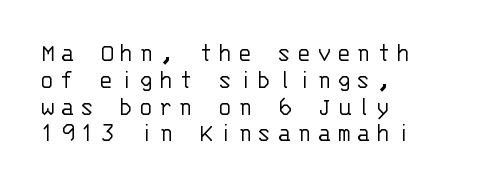
Q: Is the text bold? A: No.
Q: Is the text italic (slanted)? A: No, it is upright.
Q: Is the text underlined? A: No.
Q: How is the paragraph aligned? A: Left-aligned.
Q: Is the spacing between letters normal or unusually wide? A: Unusually wide.
Q: Is the spacing between lines tight, normal or loose? A: Tight.
